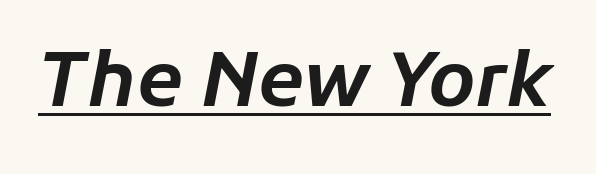
{"italic": "yes", "lean": "right", "slant_degrees": 11, "width": "normal", "stroke_contrast": "low", "x_height": "medium", "monospaced": "no", "underline": "yes", "letter_spacing": "normal", "letter_spacing_em": 0.0, "glyph_px": 75}
